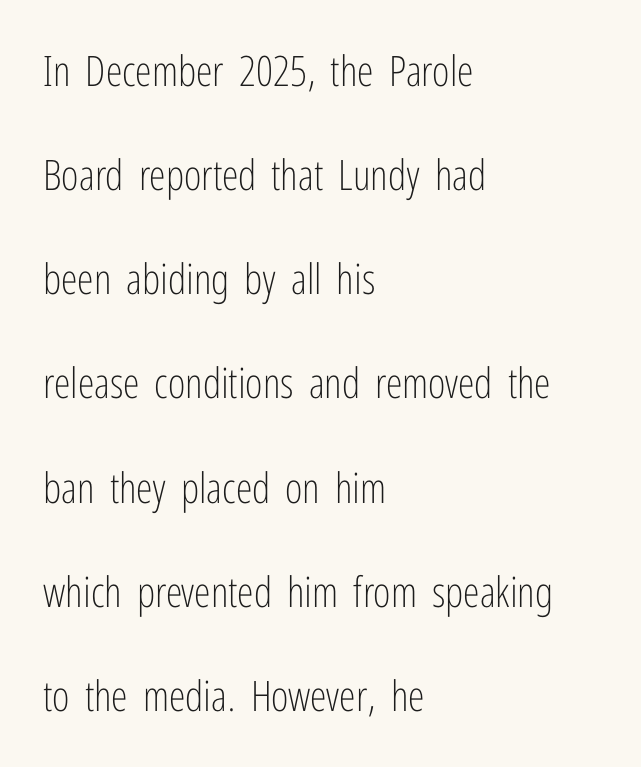
A light-to-regular cut is what we see here. Letterform terminals end flat and unadorned throughout the passage. Anything drawn beneath the words? Only blank space. Casual observation: everything's shoved over to the left. The gaps between neighbouring characters are ordinary and unremarkable. If you drew a line through each stem, it would be perfectly vertical.
